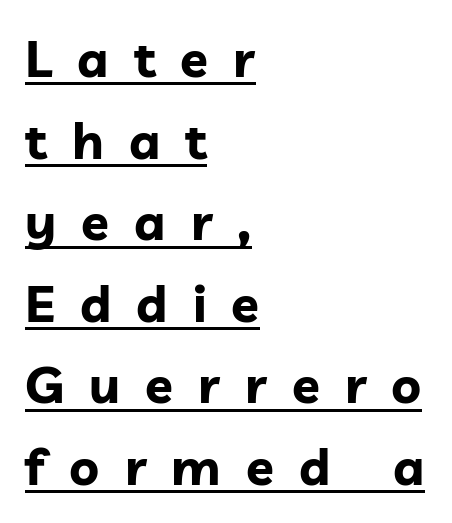
{"serif": "no", "italic": "no", "bold": "yes", "weight": "bold", "width": "normal", "stroke_contrast": "low", "x_height": "medium", "monospaced": "no", "underline": "yes", "align": "left", "line_spacing": "normal", "line_spacing_ratio": 1.6, "letter_spacing": "wide", "letter_spacing_em": 0.49, "glyph_px": 51}
